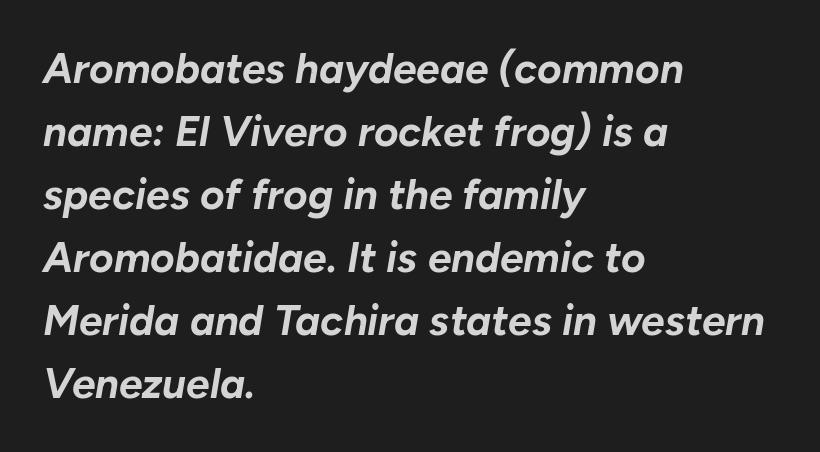
Q: Is the text bold? A: Yes.
Q: Is the text italic (slanted)? A: Yes, it leans right by about 10 degrees.
Q: Is the text underlined? A: No.
Q: How is the paragraph aligned? A: Left-aligned.
Q: Is the spacing between letters normal or unusually wide? A: Normal.
Q: Is the spacing between lines tight, normal or loose? A: Normal.
Q: Width (condensed, normal, or wide)? A: Normal.
Q: Stroke contrast? A: Low.
Q: x-height? A: Medium.
Q: Monospaced? A: No.
